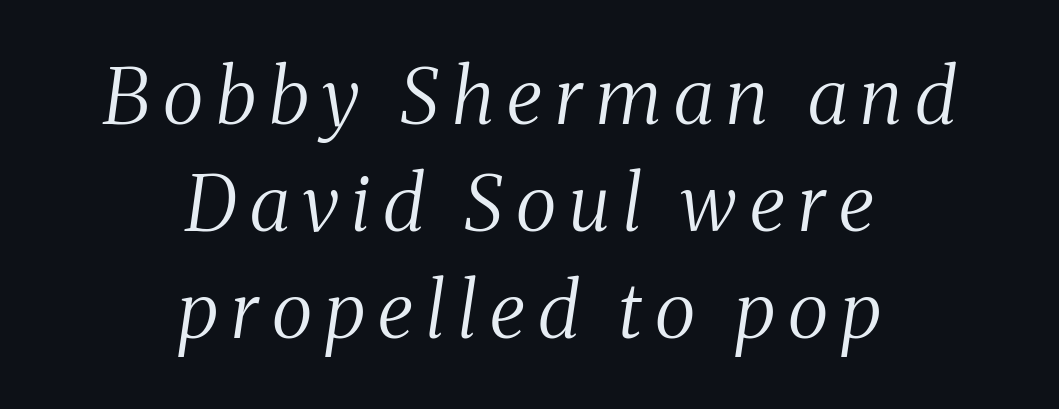
Successive baselines arrive at the customary interval. Spacing verdict: proportional, widths tailored to each character. Yep, that's italic — everything's leaning. Counters stay open thanks to moderate or lighter strokes. Plain, unruled lines of type.
